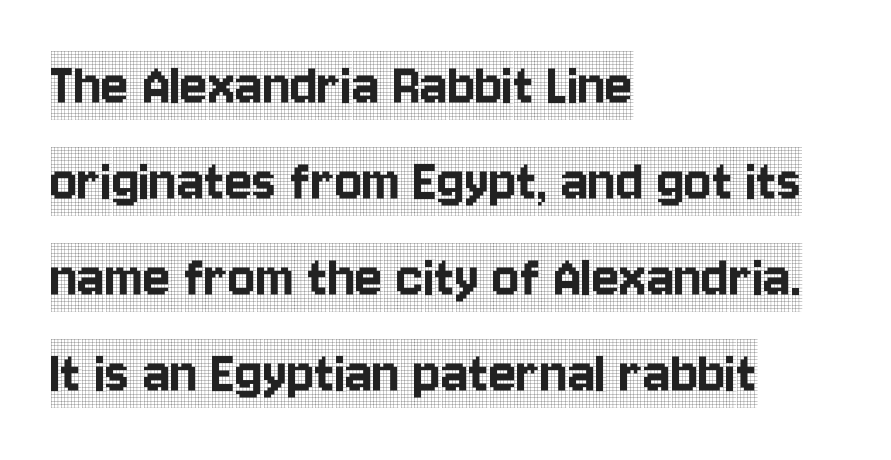
Q: Is the text italic (slanted)? A: No, it is upright.
Q: Is the typeface a serif or a sans-serif typeface? A: Serif.
Q: Is the text underlined? A: No.
Q: How is the paragraph aligned? A: Left-aligned.
Q: Is the spacing between letters normal or unusually wide? A: Normal.
Q: Is the spacing between lines tight, normal or loose? A: Normal.
Q: Width (condensed, normal, or wide)? A: Condensed.
Q: x-height? A: Large.
Q: Monospaced? A: No.
